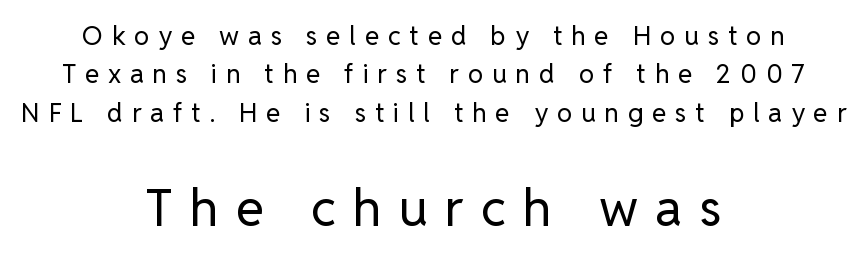
Q: Is the text bold? A: No.
Q: Is the text italic (slanted)? A: No, it is upright.
Q: Is the typeface a serif or a sans-serif typeface? A: Sans-serif.
Q: Is the text underlined? A: No.
Q: How is the paragraph aligned? A: Centered.
Q: Is the spacing between letters normal or unusually wide? A: Unusually wide.
Q: Is the spacing between lines tight, normal or loose? A: Normal.
Q: Which block of text is set in a larger size, the first (top) or the second (bottom)? A: The second (bottom) one.
Q: Width (condensed, normal, or wide)? A: Normal.
Q: Stroke contrast? A: Low.
Q: x-height? A: Medium.
Q: Monospaced? A: No.
